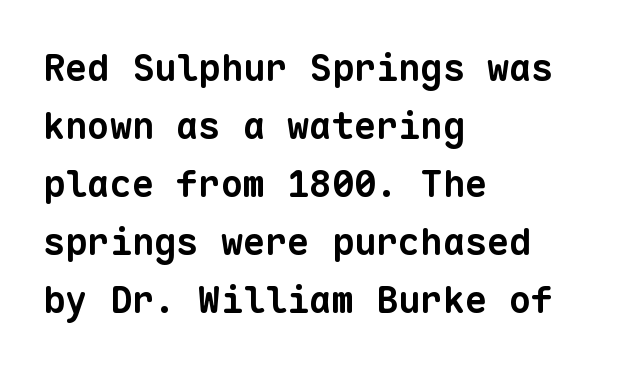
{"serif": "no", "bold": "yes", "weight": "bold", "width": "normal", "stroke_contrast": "low", "x_height": "medium", "monospaced": "yes", "underline": "no", "align": "left", "line_spacing": "normal", "line_spacing_ratio": 1.57, "letter_spacing": "normal", "letter_spacing_em": 0.0, "glyph_px": 37}
